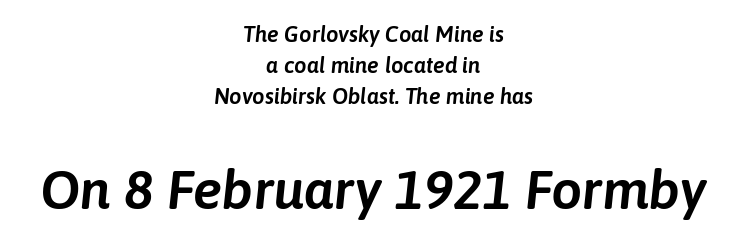
The image shows 55 px text type, italic (leaning right); set centered, normal line spacing (1.4x), normal letter spacing, not underlined; the second (bottom) block is 2.5x larger; low stroke contrast and a medium x-height.
